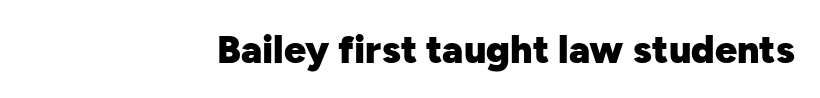
The image shows 39 px heavy sans-serif type, upright; set normal letter spacing, not underlined; low stroke contrast and a medium x-height.
